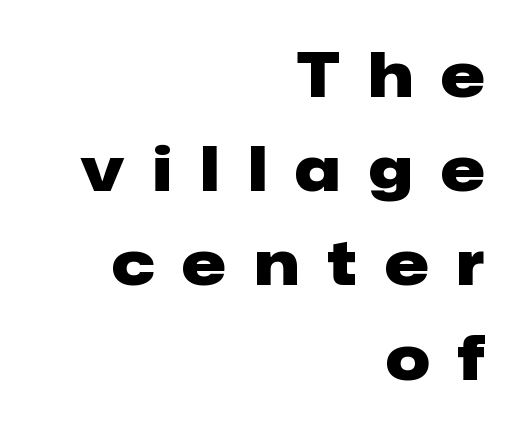
The image shows 62 px heavy sans-serif type, upright; set right-aligned, normal line spacing (1.52x), unusually wide letter spacing (+0.46 em), not underlined; low stroke contrast and a medium x-height.
